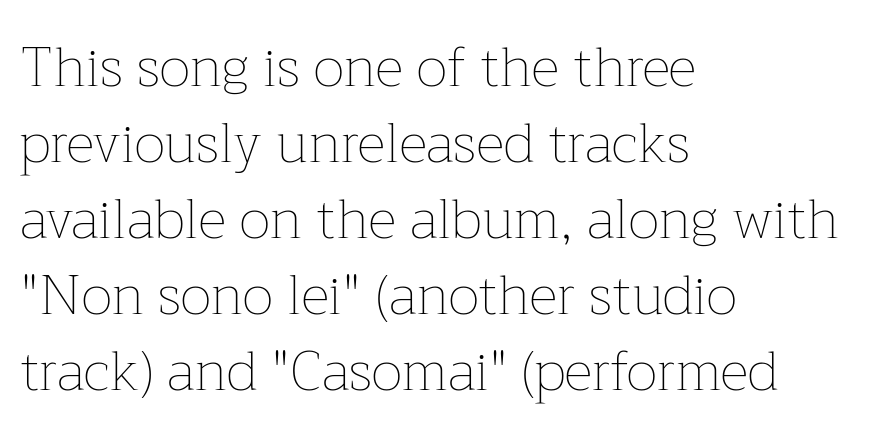
A typesetter would call this proportional, since set widths differ per character. Compared with a typical body face, this is equally light or lighter still. Decoration check: the copy has no underline. The space between consecutive lines is moderate. Posture: straight, roman, zero tilt. No extra tracking has been applied to these lines.
